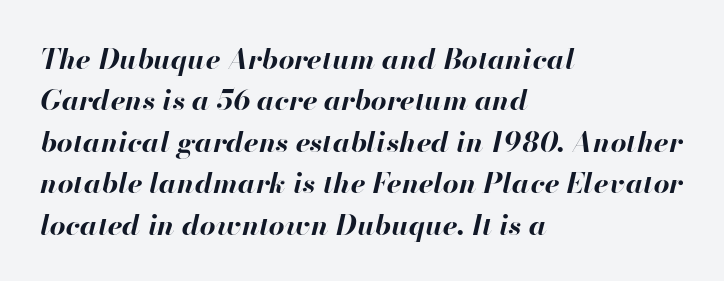
{"italic": "yes", "lean": "right", "slant_degrees": 13, "bold": "yes", "weight": "bold", "width": "normal", "stroke_contrast": "high", "x_height": "small", "monospaced": "no", "underline": "no", "align": "left", "line_spacing": "normal", "line_spacing_ratio": 1.48, "letter_spacing": "normal", "letter_spacing_em": 0.0, "glyph_px": 28}
